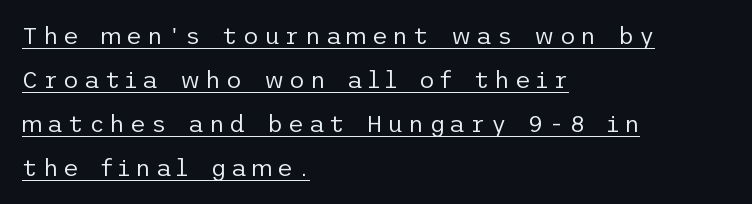
Q: Is the text bold? A: No.
Q: Is the text italic (slanted)? A: No, it is upright.
Q: Is the text underlined? A: Yes.
Q: How is the paragraph aligned? A: Left-aligned.
Q: Is the spacing between letters normal or unusually wide? A: Unusually wide.
